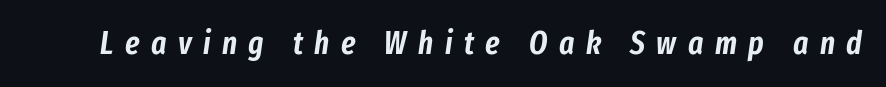
Q: Is the text italic (slanted)? A: Yes, it leans right by about 8 degrees.
Q: Is the text underlined? A: No.
Q: Is the spacing between letters normal or unusually wide? A: Unusually wide.
Q: Width (condensed, normal, or wide)? A: Condensed.
Q: Stroke contrast? A: Low.
Q: x-height? A: Medium.
Q: Monospaced? A: No.
